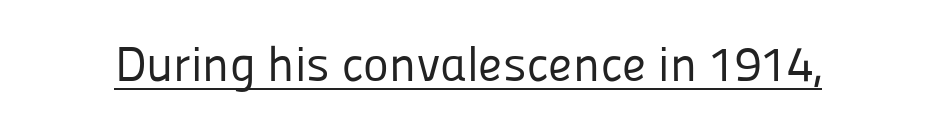
Q: Is the text bold? A: No.
Q: Is the text italic (slanted)? A: No, it is upright.
Q: Is the typeface a serif or a sans-serif typeface? A: Sans-serif.
Q: Is the text underlined? A: Yes.
Q: Is the spacing between letters normal or unusually wide? A: Normal.
Q: Width (condensed, normal, or wide)? A: Normal.
Q: Stroke contrast? A: Low.
Q: x-height? A: Medium.
Q: Monospaced? A: No.
